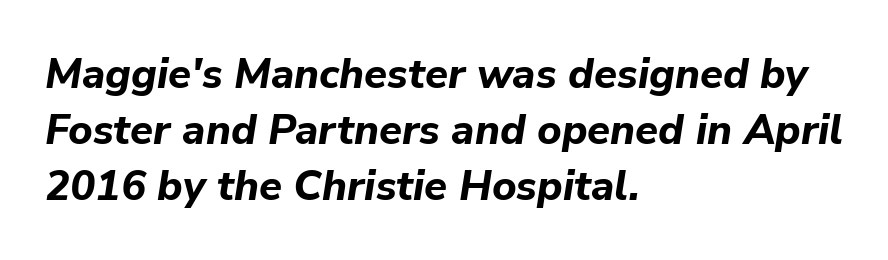
Q: Is the text bold? A: Yes.
Q: Is the text italic (slanted)? A: Yes, it leans right by about 9 degrees.
Q: Is the text underlined? A: No.
Q: How is the paragraph aligned? A: Left-aligned.
Q: Is the spacing between letters normal or unusually wide? A: Normal.
Q: Is the spacing between lines tight, normal or loose? A: Normal.
Q: Width (condensed, normal, or wide)? A: Normal.
Q: Stroke contrast? A: Low.
Q: x-height? A: Medium.
Q: Monospaced? A: No.
